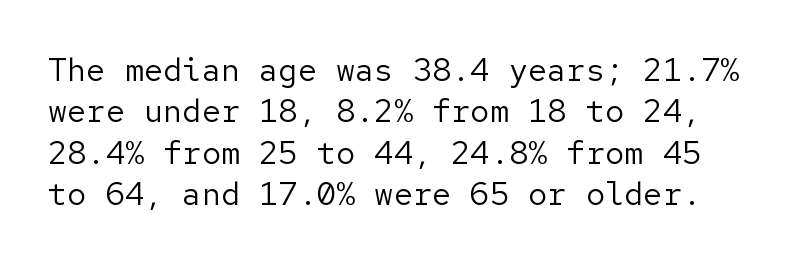
The image shows 32 px regular-weight sans-serif type, upright; set normal line spacing (1.29x), normal letter spacing, not underlined; low stroke contrast and a medium x-height.
